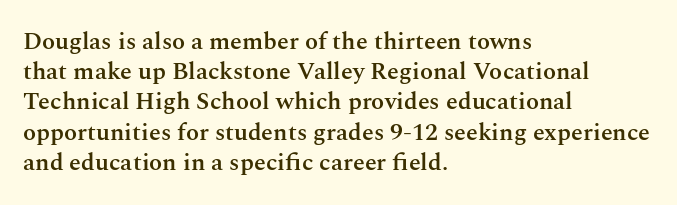
These lines are set flush left with a ragged right edge. Reading down the column, the eye jumps a familiar distance to each next line. The face used here is a semibold: visibly heavier than regular, lighter than bold. The specimen omits any rule beneath the text block's lines. Spacing between characters is what you'd get straight out of the box.
